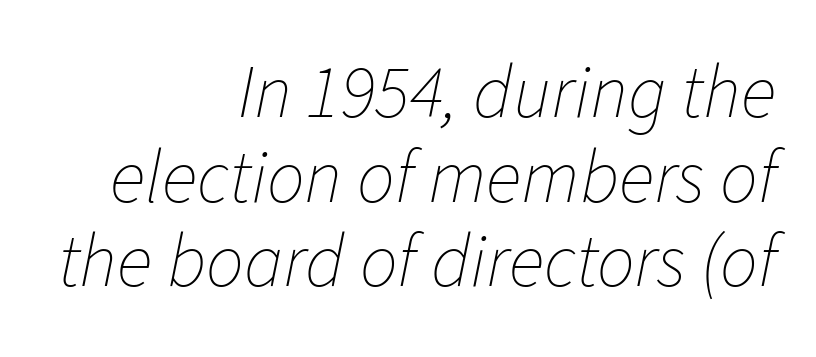
{"italic": "yes", "lean": "right", "slant_degrees": 11, "bold": "no", "weight": "thin", "width": "normal", "stroke_contrast": "low", "x_height": "medium", "monospaced": "no", "underline": "no", "align": "right", "line_spacing": "tight", "line_spacing_ratio": 1.13, "letter_spacing": "normal", "letter_spacing_em": 0.0, "glyph_px": 75}
